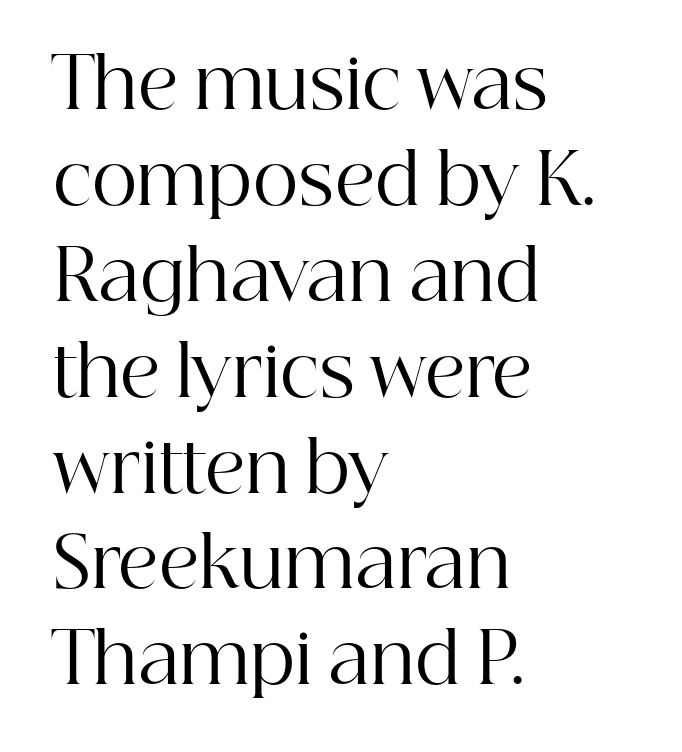
Q: Is the text bold? A: No.
Q: Is the text italic (slanted)? A: No, it is upright.
Q: Is the typeface a serif or a sans-serif typeface? A: Serif.
Q: Is the text underlined? A: No.
Q: How is the paragraph aligned? A: Left-aligned.
Q: Is the spacing between letters normal or unusually wide? A: Normal.
Q: Is the spacing between lines tight, normal or loose? A: Normal.
Q: Width (condensed, normal, or wide)? A: Normal.
Q: Stroke contrast? A: High.
Q: x-height? A: Medium.
Q: Monospaced? A: No.
